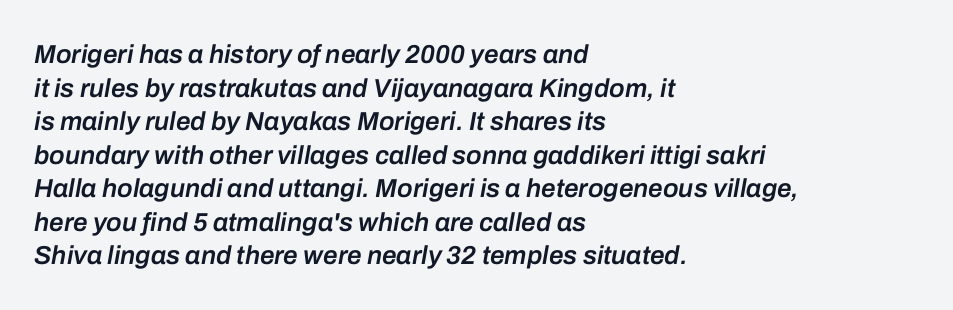
{"italic": "yes", "lean": "right", "slant_degrees": 10, "bold": "semi", "underline": "no", "align": "left", "line_spacing": "normal", "line_spacing_ratio": 1.29, "letter_spacing": "normal", "letter_spacing_em": 0.0, "glyph_px": 26}
